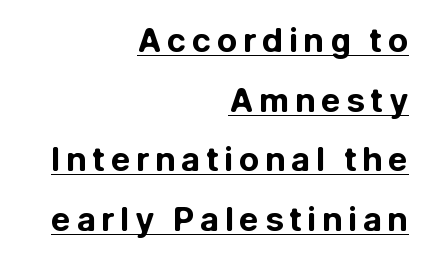
The image shows 33 px bold sans-serif type, upright; set right-aligned, line spacing 1.81x, underlined; low stroke contrast and a medium x-height.
